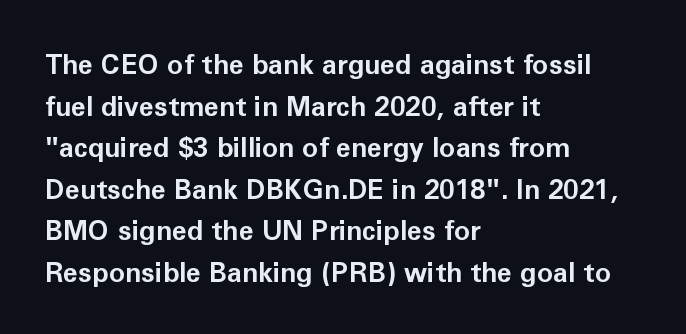
This sample keeps an unexceptional amount of space between lines. Which margin do the lines hug? The left one — the right edge is uneven. The specimen omits any rule beneath the text block's lines. Students, note that the glyphs here touch the page at normal intervals. This is heavy type, rendered in bold.
